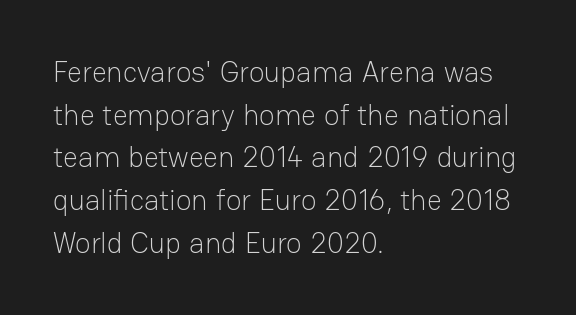
Q: Is the text bold? A: No.
Q: Is the text italic (slanted)? A: No, it is upright.
Q: Is the typeface a serif or a sans-serif typeface? A: Sans-serif.
Q: Is the text underlined? A: No.
Q: How is the paragraph aligned? A: Left-aligned.
Q: Is the spacing between letters normal or unusually wide? A: Normal.
Q: Is the spacing between lines tight, normal or loose? A: Normal.
Q: Width (condensed, normal, or wide)? A: Normal.
Q: Stroke contrast? A: Low.
Q: x-height? A: Medium.
Q: Monospaced? A: No.
